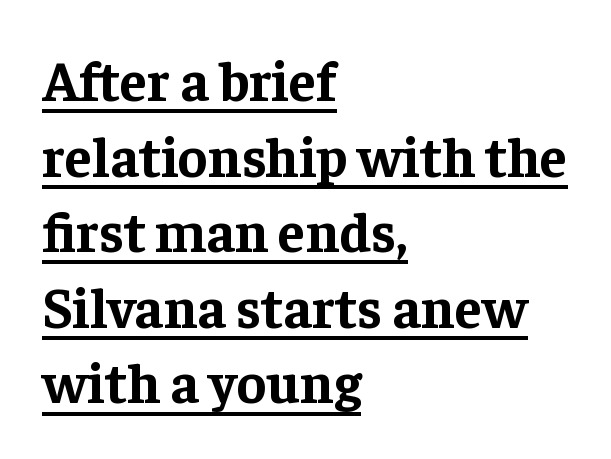
The image shows 56 px bold serif type, upright; set left-aligned, normal line spacing (1.35x), normal letter spacing, underlined; low stroke contrast and a medium x-height.
